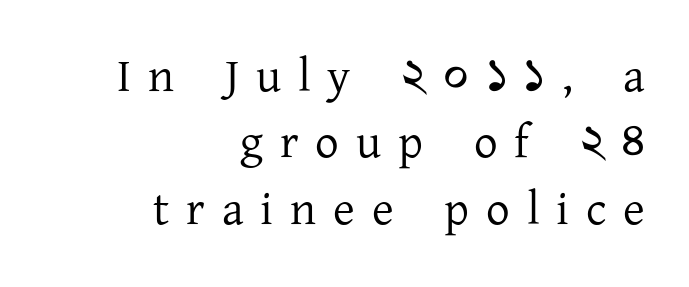
Q: Is the text bold? A: No.
Q: Is the text italic (slanted)? A: No, it is upright.
Q: Is the typeface a serif or a sans-serif typeface? A: Serif.
Q: Is the text underlined? A: No.
Q: How is the paragraph aligned? A: Right-aligned.
Q: Is the spacing between letters normal or unusually wide? A: Unusually wide.
Q: Is the spacing between lines tight, normal or loose? A: Normal.
Q: Width (condensed, normal, or wide)? A: Normal.
Q: Stroke contrast? A: Low.
Q: x-height? A: Medium.
Q: Monospaced? A: No.
